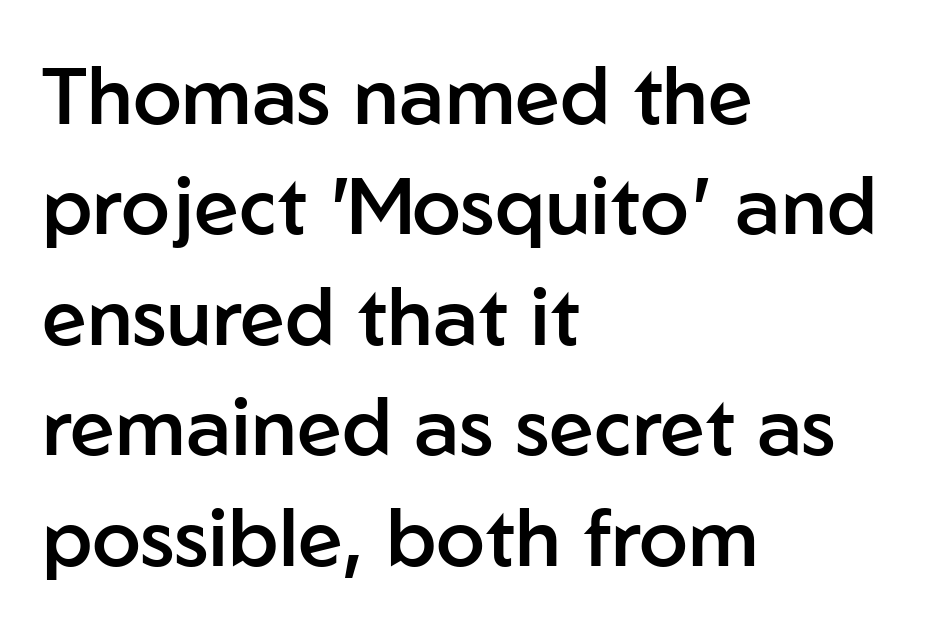
Check where the strokes stop: nothing finishes them off — pure sans. The passage shown stacks its lines at a standard gap. Reading down the block, your eye returns to a fixed left position each line. These words are printed semibold, heavier than regular yet not bold.
